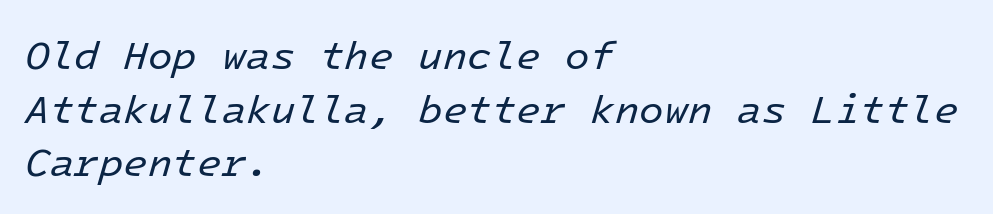
{"italic": "yes", "lean": "right", "slant_degrees": 16, "bold": "no", "weight": "regular", "width": "normal", "stroke_contrast": "low", "x_height": "medium", "monospaced": "yes", "underline": "no", "align": "left", "line_spacing": "normal", "line_spacing_ratio": 1.34, "letter_spacing": "normal", "letter_spacing_em": 0.0, "glyph_px": 40}
